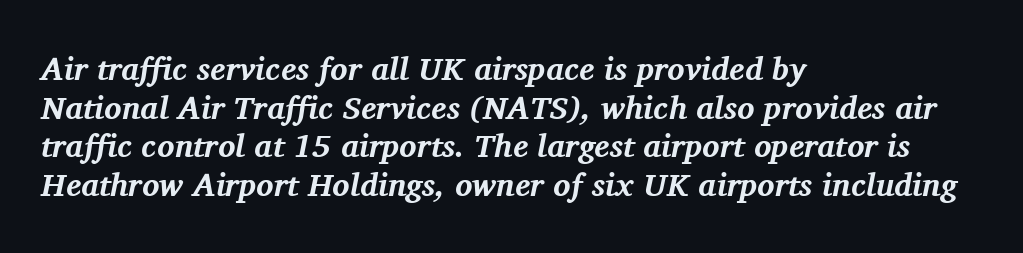
{"serif": "yes", "italic": "yes", "lean": "right", "slant_degrees": 11, "bold": "yes", "weight": "bold", "width": "normal", "stroke_contrast": "medium", "x_height": "medium", "monospaced": "no", "underline": "no", "align": "left", "line_spacing_ratio": 1.21, "letter_spacing": "normal", "letter_spacing_em": 0.0, "glyph_px": 32}
